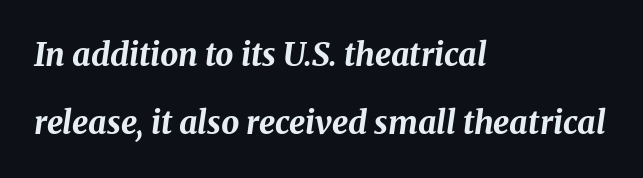
Q: Is the text bold? A: Yes.
Q: Is the text italic (slanted)? A: Yes, it leans right by about 8 degrees.
Q: Is the text underlined? A: No.
Q: How is the paragraph aligned? A: Left-aligned.
Q: Is the spacing between letters normal or unusually wide? A: Normal.
Q: Is the spacing between lines tight, normal or loose? A: Loose.
Q: Width (condensed, normal, or wide)? A: Normal.
Q: Stroke contrast? A: Medium.
Q: x-height? A: Medium.
Q: Monospaced? A: No.
